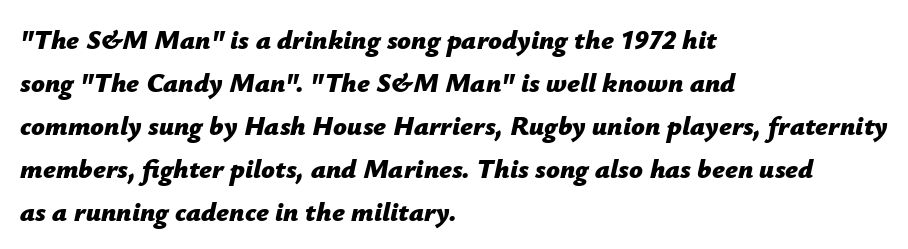
The lettering tilts uniformly, giving the passage an italic look. Students, note that the glyphs here touch the page at normal intervals. The line-height multiplier appears to be the usual default. The paragraph shown leans on its left margin. Thick stems and heavy bowls — unmistakably bold.
